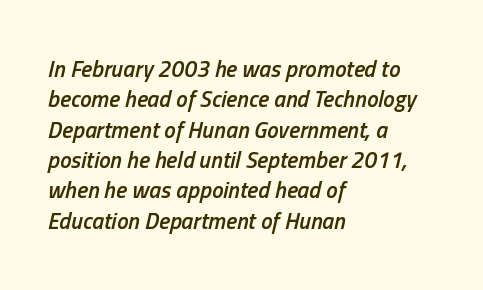
Q: Is the text bold? A: Semi-bold.
Q: Is the text italic (slanted)? A: Yes, it leans right by about 13 degrees.
Q: Is the text underlined? A: No.
Q: How is the paragraph aligned? A: Left-aligned.
Q: Is the spacing between letters normal or unusually wide? A: Normal.
Q: Is the spacing between lines tight, normal or loose? A: Normal.
